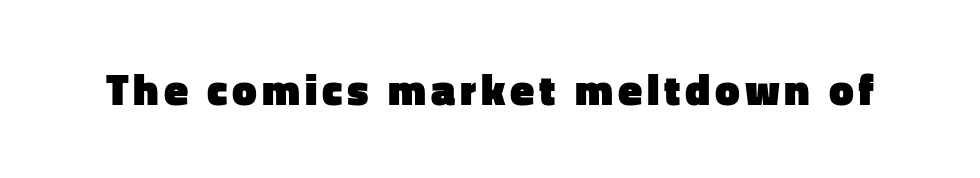
The image shows 44 px heavy sans-serif type, upright; set not underlined; low stroke contrast and a medium x-height.
